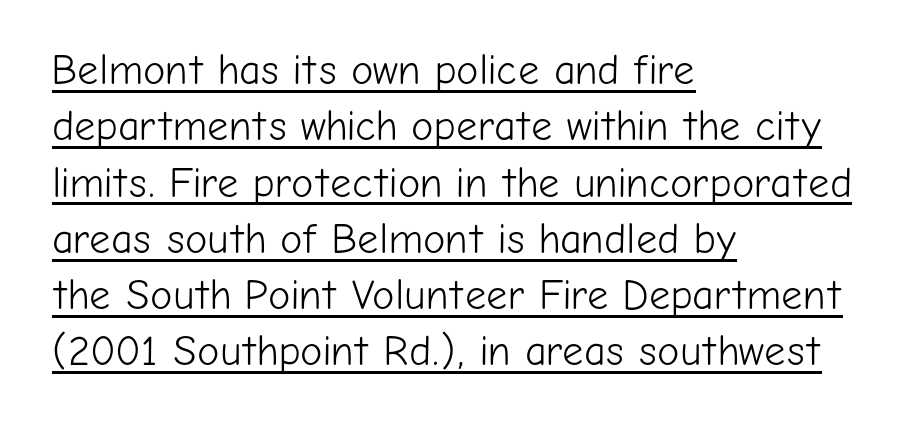
The image shows 42 px light sans-serif type, upright; set left-aligned, normal line spacing (1.34x), normal letter spacing, underlined; low stroke contrast and a medium x-height.
